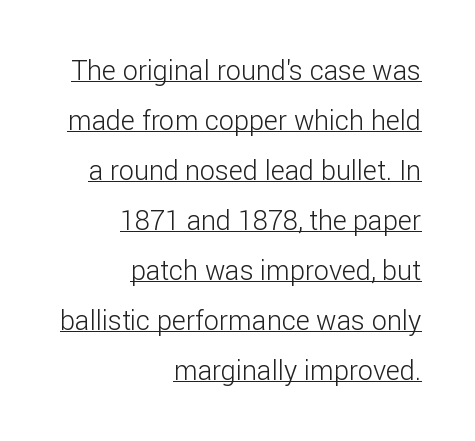
The image shows 27 px text type, upright; set right-aligned, line spacing 1.85x, normal letter spacing, underlined.
